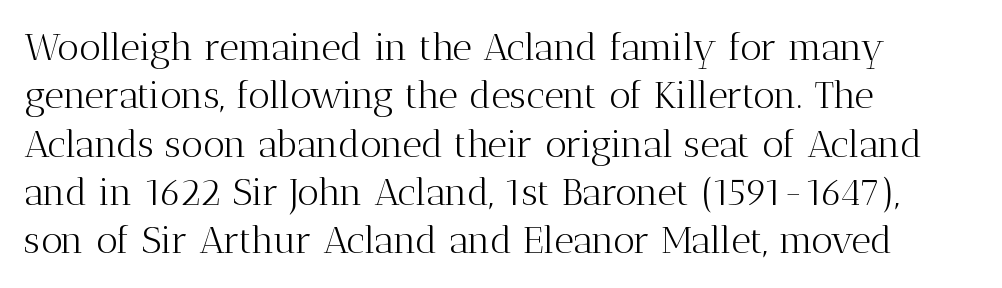
Designer's note — italics off, roman on. The strokes are not fattened; the text isn't bold. The face used here is proportionally spaced, like ordinary book or web type. Each line starts at the same left margin while the right side varies.
